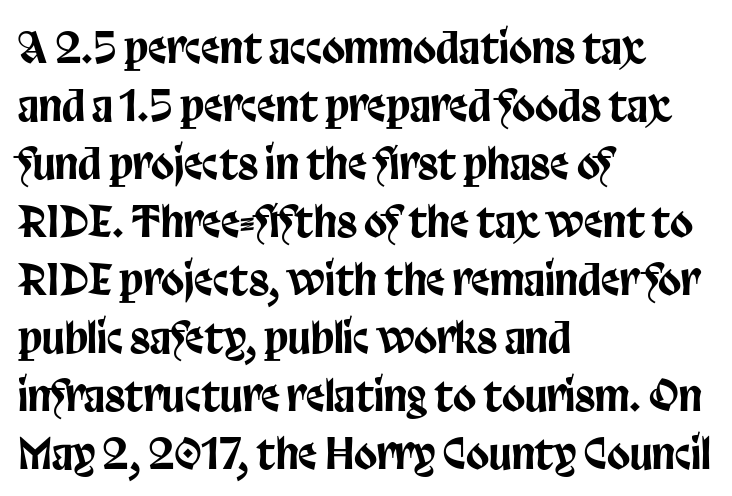
The image shows 42 px condensed sans-serif type, upright; set left-aligned, normal line spacing (1.38x), normal letter spacing, not underlined; low stroke contrast and a large x-height.
